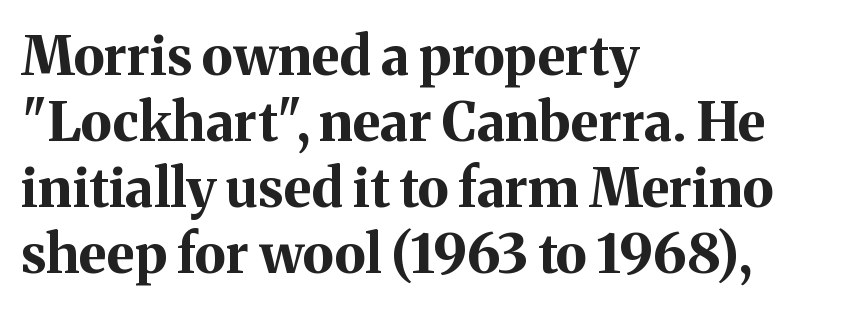
Q: Is the text bold? A: Yes.
Q: Is the text italic (slanted)? A: No, it is upright.
Q: Is the typeface a serif or a sans-serif typeface? A: Serif.
Q: Is the text underlined? A: No.
Q: How is the paragraph aligned? A: Left-aligned.
Q: Is the spacing between letters normal or unusually wide? A: Normal.
Q: Width (condensed, normal, or wide)? A: Normal.
Q: Stroke contrast? A: Medium.
Q: x-height? A: Medium.
Q: Monospaced? A: No.
